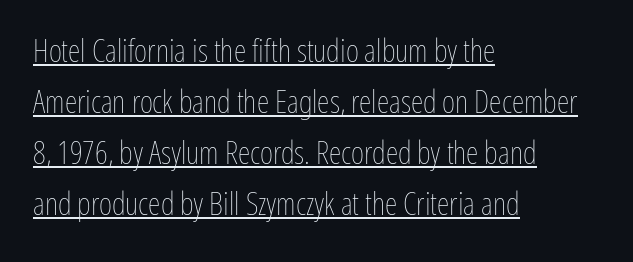
Quick note: interline space is typical. A roman cut, with each character standing at attention. Stem width sits at or under what a default text font uses. Nothing unusual about the tracking: characters are spaced as the font intends. This rendering uses left alignment, leaving the right contour irregular.
